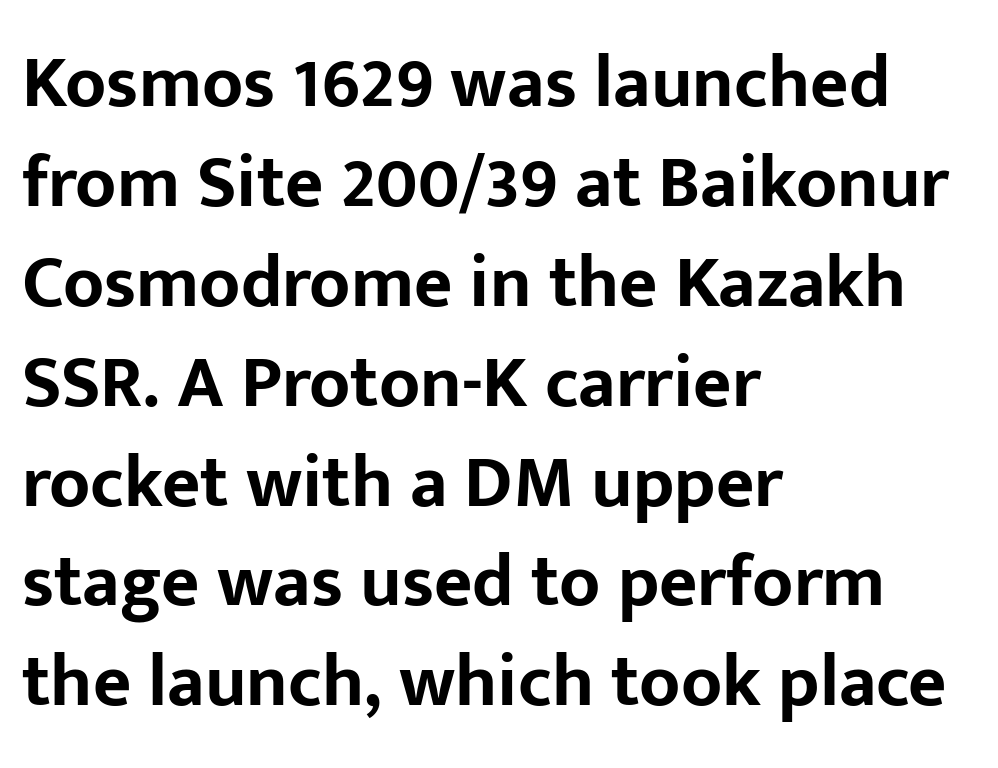
Character widths vary here, with narrow letters taking less room than wide ones. This rendering leaves character spacing at its baseline value. The string is rendered with underlining switched off. Every character sits straight up, as roman type does. The letters carry no serifs — their stems end cleanly without finishing strokes.
